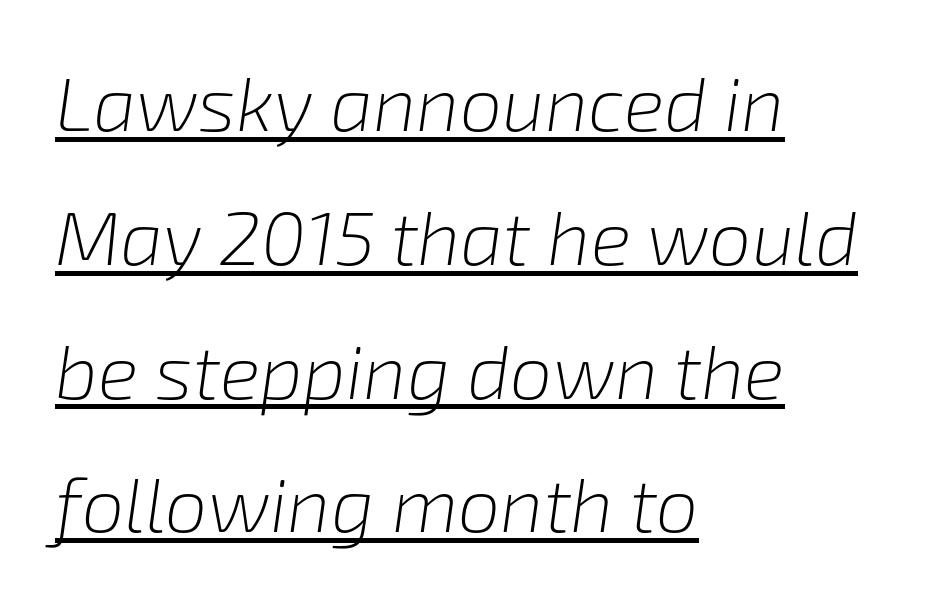
Q: Is the text bold? A: No.
Q: Is the text italic (slanted)? A: Yes, it leans right by about 8 degrees.
Q: Is the text underlined? A: Yes.
Q: How is the paragraph aligned? A: Left-aligned.
Q: Is the spacing between letters normal or unusually wide? A: Normal.
Q: Width (condensed, normal, or wide)? A: Normal.
Q: Stroke contrast? A: Low.
Q: x-height? A: Medium.
Q: Monospaced? A: No.
